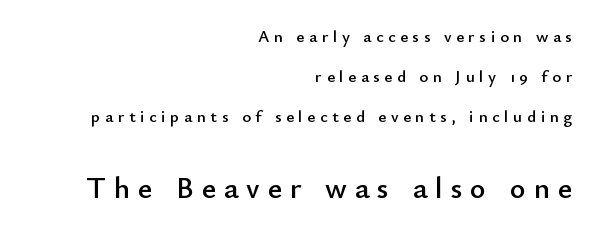
{"serif": "no", "italic": "no", "width": "normal", "stroke_contrast": "low", "x_height": "small", "monospaced": "no", "underline": "no", "align": "right", "line_spacing": "loose", "line_spacing_ratio": 2.35, "letter_spacing": "wide", "letter_spacing_em": 0.27, "larger_block": "second", "size_ratio": 1.76, "glyph_px": 30}
